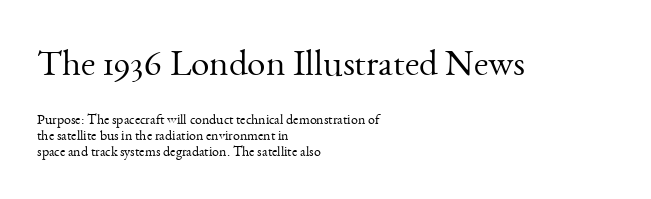
{"serif": "yes", "italic": "no", "bold": "no", "weight": "light", "width": "normal", "stroke_contrast": "medium", "x_height": "small", "monospaced": "no", "underline": "no", "align": "left", "line_spacing": "tight", "line_spacing_ratio": 1.15, "letter_spacing": "normal", "letter_spacing_em": 0.0, "larger_block": "first", "size_ratio": 2.64, "glyph_px": 37}
